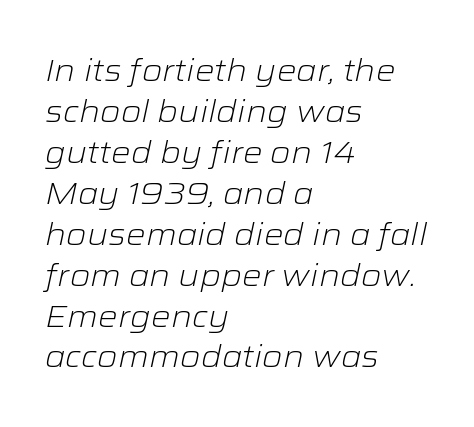
In CSS terms this would be text-align: left. Counters stay open thanks to moderate or lighter strokes. Each letter keeps its own natural width here, so spacing adapts to shape. Underlining? Definitely not there. The vertical gap from one line to the next is medium.
